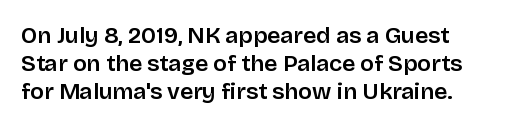
The passage shown is not underscored anywhere. Every character sits straight up, as roman type does. Nobody touched the tracking dial on this one.
